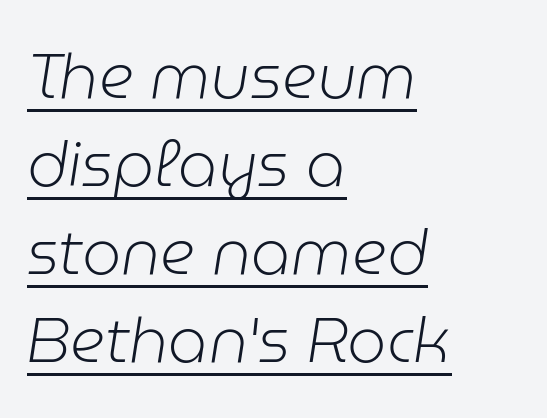
The image shows 62 px light type, italic (leaning right); set left-aligned, normal line spacing (1.42x), normal letter spacing, underlined; low stroke contrast and a medium x-height.
